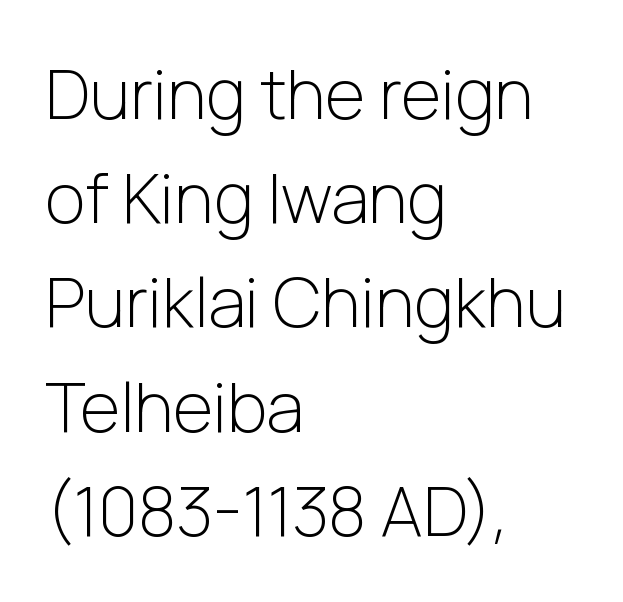
The image shows 69 px light sans-serif type, upright; set left-aligned, normal line spacing (1.51x), normal letter spacing, not underlined; low stroke contrast and a medium x-height.
